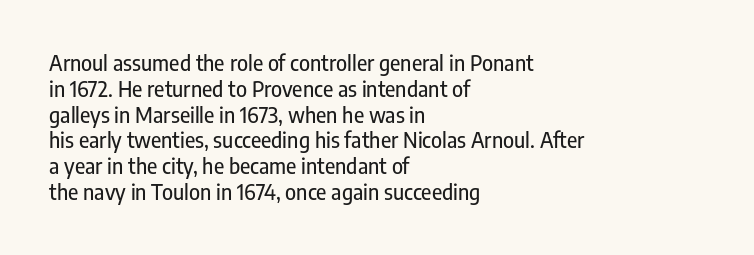
{"italic": "no", "underline": "no", "align": "left", "line_spacing_ratio": 1.23, "letter_spacing": "normal", "letter_spacing_em": 0.0, "glyph_px": 21}
